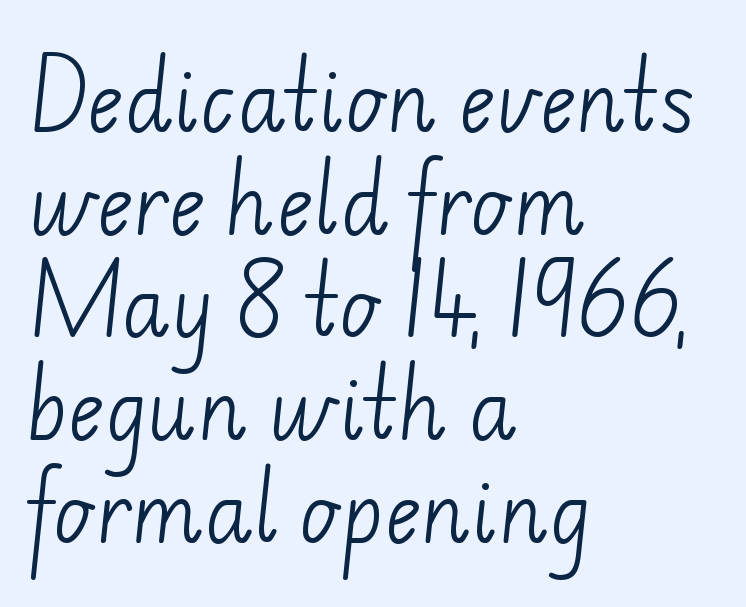
Q: Is the text bold? A: No.
Q: Is the typeface a serif or a sans-serif typeface? A: Sans-serif.
Q: Is the text underlined? A: No.
Q: How is the paragraph aligned? A: Left-aligned.
Q: Is the spacing between letters normal or unusually wide? A: Normal.
Q: Is the spacing between lines tight, normal or loose? A: Normal.
Q: Width (condensed, normal, or wide)? A: Normal.
Q: Stroke contrast? A: Low.
Q: x-height? A: Small.
Q: Monospaced? A: No.
